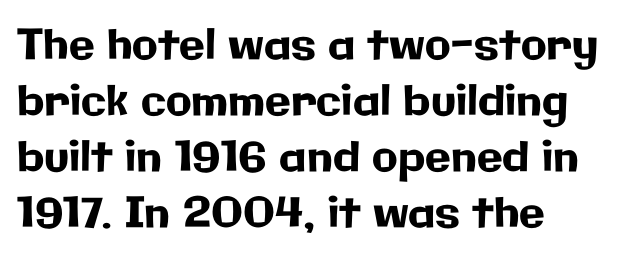
Notice how descenders clear the ascenders below comfortably — that's standard leading. Look at the bottom of the vertical strokes: they stop flat, with no serifs. Compared with typical body copy, the letter spacing here is the same. The rendering anchors every line to the left-hand side.
